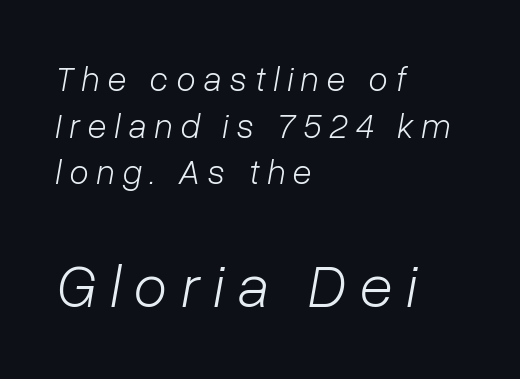
{"italic": "yes", "lean": "right", "slant_degrees": 10, "bold": "no", "weight": "light", "width": "normal", "stroke_contrast": "low", "x_height": "medium", "monospaced": "no", "underline": "no", "align": "left", "line_spacing": "normal", "line_spacing_ratio": 1.33, "letter_spacing": "wide", "letter_spacing_em": 0.23, "larger_block": "second", "size_ratio": 1.74, "glyph_px": 61}
